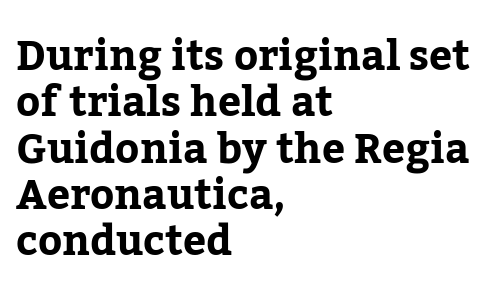
Q: Is the text italic (slanted)? A: No, it is upright.
Q: Is the typeface a serif or a sans-serif typeface? A: Serif.
Q: Is the text underlined? A: No.
Q: How is the paragraph aligned? A: Left-aligned.
Q: Is the spacing between letters normal or unusually wide? A: Normal.
Q: Is the spacing between lines tight, normal or loose? A: Tight.
Q: Width (condensed, normal, or wide)? A: Normal.
Q: Stroke contrast? A: Low.
Q: x-height? A: Medium.
Q: Monospaced? A: No.
